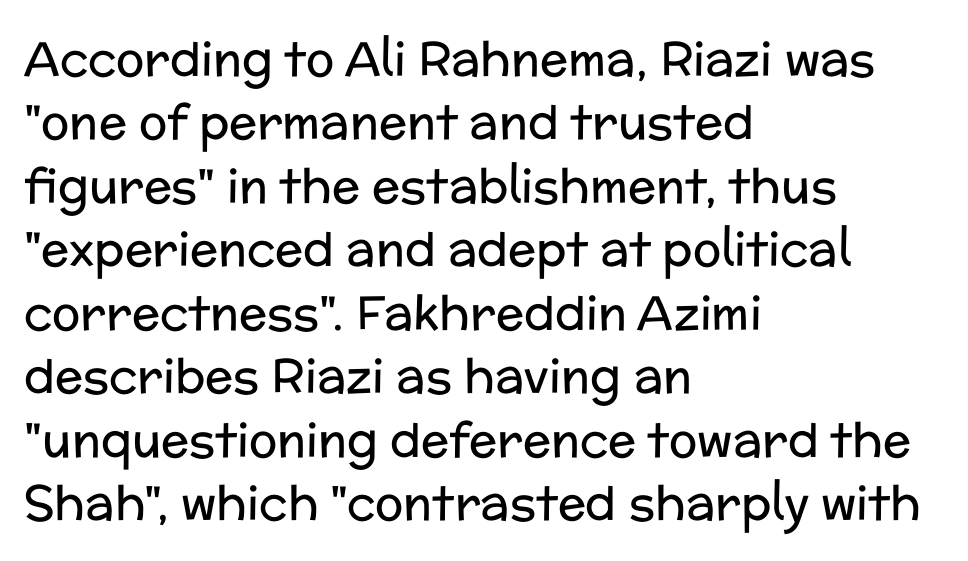
The image shows 47 px regular-weight sans-serif type, upright; set left-aligned, normal line spacing (1.35x), normal letter spacing, not underlined; low stroke contrast and a medium x-height.
